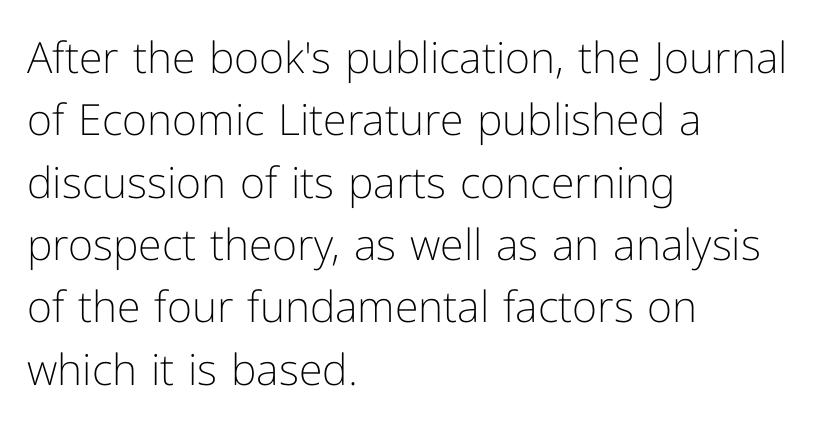
The image shows 43 px light sans-serif type, upright; set left-aligned, normal line spacing (1.45x), normal letter spacing, not underlined; low stroke contrast and a medium x-height.
